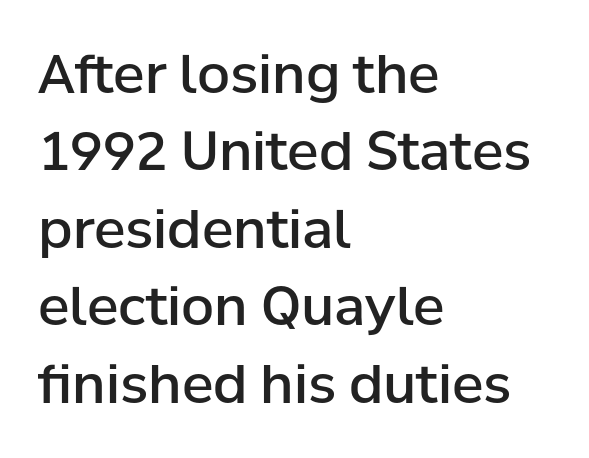
The letters advance in unequal steps, a hallmark of proportional type. The rendering anchors every line to the left-hand side. A typesetter would label this face a sans. Any mark beneath the type? The region is blank.
